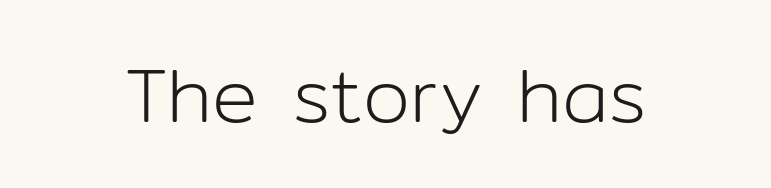
What stands out about the letter spacing? Nothing — it is the standard amount. No letter is thick-stroked: the sample isn't bold. The typeface chosen for these lines omits serifs. The letters advance in unequal steps, a hallmark of proportional type. Neither beginnings nor endings align; midpoints do.
